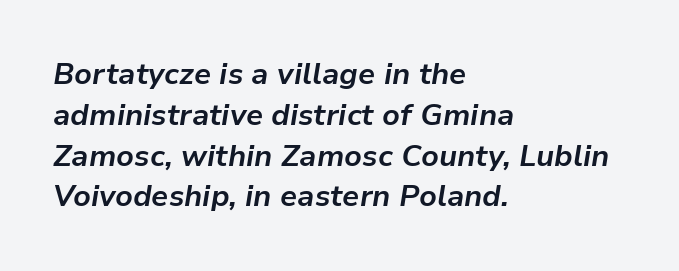
Q: Is the text bold? A: Yes.
Q: Is the text italic (slanted)? A: Yes, it leans right by about 9 degrees.
Q: Is the text underlined? A: No.
Q: How is the paragraph aligned? A: Left-aligned.
Q: Is the spacing between letters normal or unusually wide? A: Normal.
Q: Is the spacing between lines tight, normal or loose? A: Normal.
Q: Width (condensed, normal, or wide)? A: Normal.
Q: Stroke contrast? A: Low.
Q: x-height? A: Medium.
Q: Monospaced? A: No.
